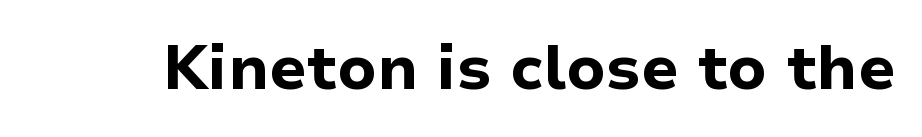
The glyphs are unaccompanied by any horizontal stroke below them. You'd pick this weight for a headline — it's a proper bold. The rendering keeps characters at their native spacing. Note: no serifs on the glyphs. Tall strokes in this sample are plumb rather than angled. This sample has the flowing, uneven cadence of proportional lettering.
